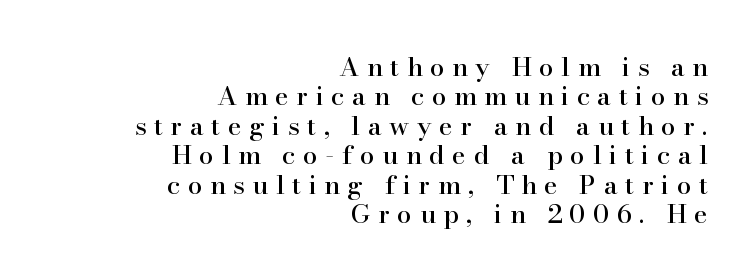
Ascenders rise straight up at ninety degrees. Caption: multi-line text, flush right, ragged left. Caption: expanded tracking, letters set apart. You could barely slide anything between these rows. The words here are not underlined.
